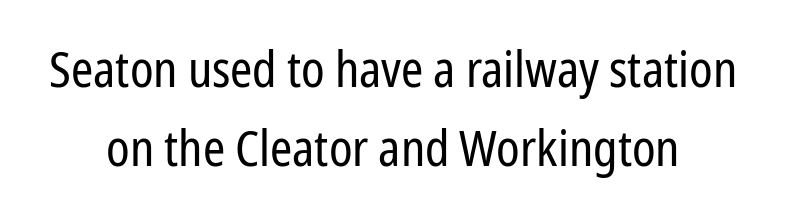
Q: Is the text bold? A: No.
Q: Is the text italic (slanted)? A: No, it is upright.
Q: Is the typeface a serif or a sans-serif typeface? A: Sans-serif.
Q: Is the text underlined? A: No.
Q: Is the spacing between letters normal or unusually wide? A: Normal.
Q: Is the spacing between lines tight, normal or loose? A: Normal.
Q: Width (condensed, normal, or wide)? A: Condensed.
Q: Stroke contrast? A: Low.
Q: x-height? A: Medium.
Q: Monospaced? A: No.
